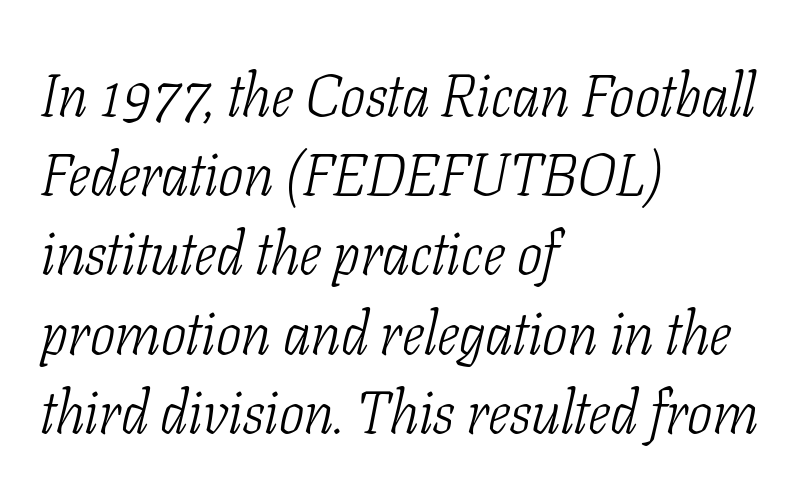
Q: Is the text bold? A: No.
Q: Is the text italic (slanted)? A: Yes, it leans right by about 11 degrees.
Q: Is the typeface a serif or a sans-serif typeface? A: Serif.
Q: Is the text underlined? A: No.
Q: How is the paragraph aligned? A: Left-aligned.
Q: Is the spacing between letters normal or unusually wide? A: Normal.
Q: Is the spacing between lines tight, normal or loose? A: Normal.
Q: Width (condensed, normal, or wide)? A: Condensed.
Q: Stroke contrast? A: Low.
Q: x-height? A: Medium.
Q: Monospaced? A: No.
